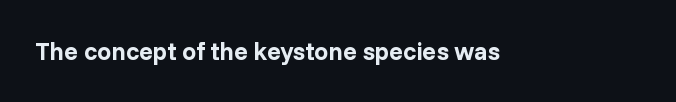
Underlining? Definitely not there. Strong, thick strokes mark this as bold type. This sample uses an upright cut, with every glyph sitting square on the baseline. A typesetter would call this zero additional tracking.
